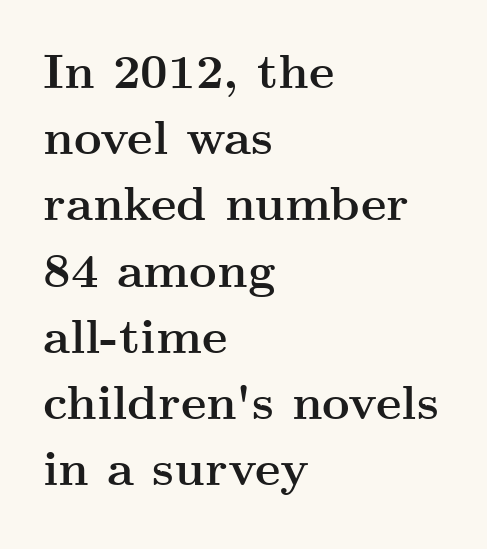
Q: Is the text bold? A: Yes.
Q: Is the text italic (slanted)? A: No, it is upright.
Q: Is the typeface a serif or a sans-serif typeface? A: Serif.
Q: Is the text underlined? A: No.
Q: How is the paragraph aligned? A: Left-aligned.
Q: Is the spacing between letters normal or unusually wide? A: Normal.
Q: Is the spacing between lines tight, normal or loose? A: Normal.
Q: Width (condensed, normal, or wide)? A: Wide.
Q: Stroke contrast? A: Medium.
Q: x-height? A: Small.
Q: Monospaced? A: No.
